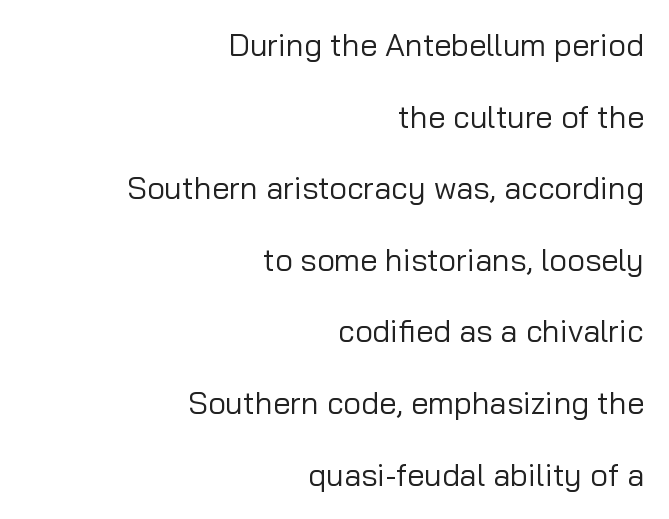
Character widths vary here, with narrow letters taking less room than wide ones. The space beneath each line is pristine and unruled. To sum up the face: it is a sans, with no serifs. The lettering holds an erect, upright posture throughout. Successive baselines arrive slowly, with a big drop between each.
